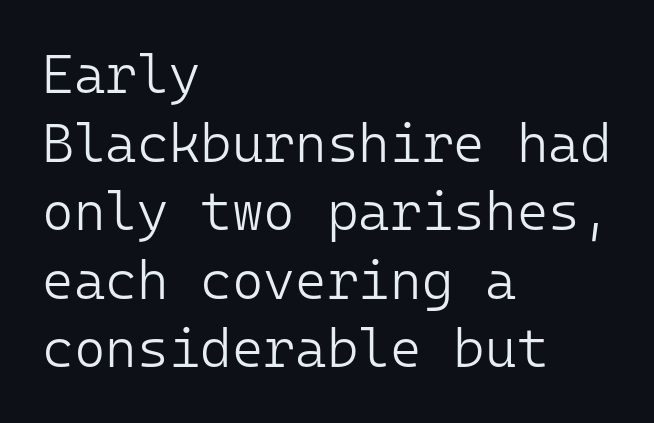
Q: Is the text bold? A: No.
Q: Is the text italic (slanted)? A: No, it is upright.
Q: Is the typeface a serif or a sans-serif typeface? A: Sans-serif.
Q: Is the text underlined? A: No.
Q: How is the paragraph aligned? A: Left-aligned.
Q: Is the spacing between letters normal or unusually wide? A: Normal.
Q: Is the spacing between lines tight, normal or loose? A: Normal.
Q: Width (condensed, normal, or wide)? A: Normal.
Q: Stroke contrast? A: Low.
Q: x-height? A: Medium.
Q: Monospaced? A: Yes.
